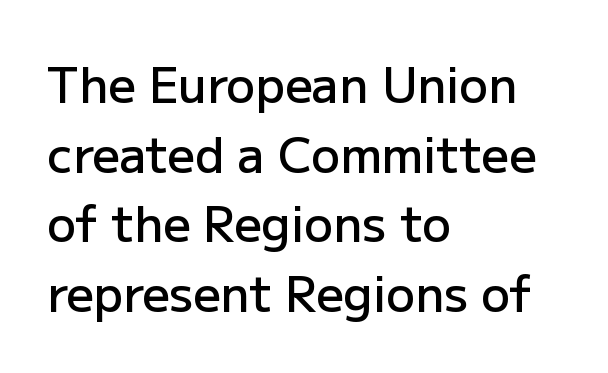
The image shows 48 px semibold sans-serif type, upright; set left-aligned, normal line spacing (1.45x), normal letter spacing, not underlined; low stroke contrast and a medium x-height.
